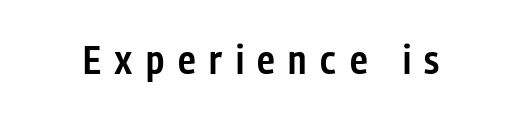
Q: Is the text bold? A: Semi-bold.
Q: Is the text italic (slanted)? A: No, it is upright.
Q: Is the typeface a serif or a sans-serif typeface? A: Sans-serif.
Q: Is the text underlined? A: No.
Q: Is the spacing between letters normal or unusually wide? A: Unusually wide.
Q: Width (condensed, normal, or wide)? A: Condensed.
Q: Stroke contrast? A: Low.
Q: x-height? A: Medium.
Q: Monospaced? A: No.
